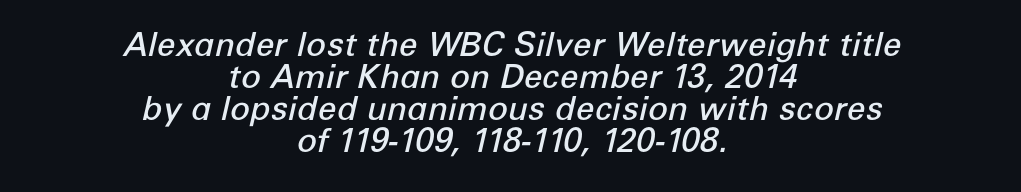
The image shows 33 px semibold type, italic (leaning right); set centered, tight line spacing (0.97x), normal letter spacing, not underlined; low stroke contrast and a medium x-height.
